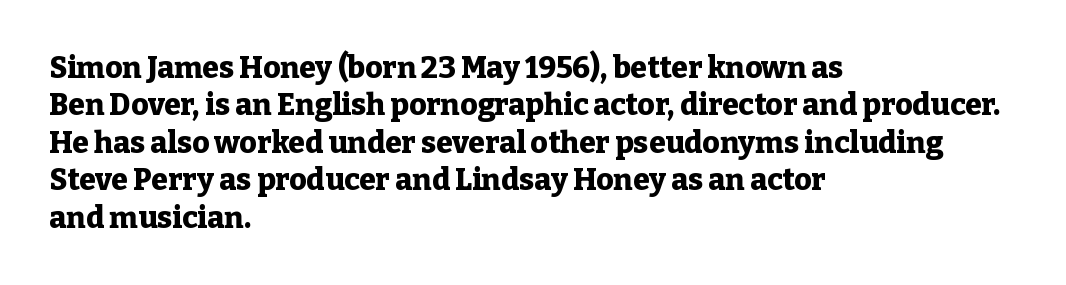
Q: Is the text bold? A: Yes.
Q: Is the text italic (slanted)? A: No, it is upright.
Q: Is the typeface a serif or a sans-serif typeface? A: Serif.
Q: Is the text underlined? A: No.
Q: How is the paragraph aligned? A: Left-aligned.
Q: Is the spacing between letters normal or unusually wide? A: Normal.
Q: Is the spacing between lines tight, normal or loose? A: Normal.
Q: Width (condensed, normal, or wide)? A: Normal.
Q: Stroke contrast? A: Low.
Q: x-height? A: Medium.
Q: Monospaced? A: No.
